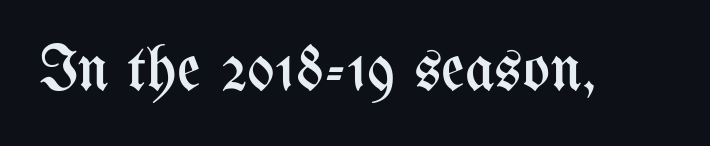
Ordinary non-slanted type is in use. Unmarked baselines from the first word to the last. You could not count columns in this text — the font is proportionally spaced. This is not heavy type; no bold has been used. Caption: standard tracking, unaltered.
